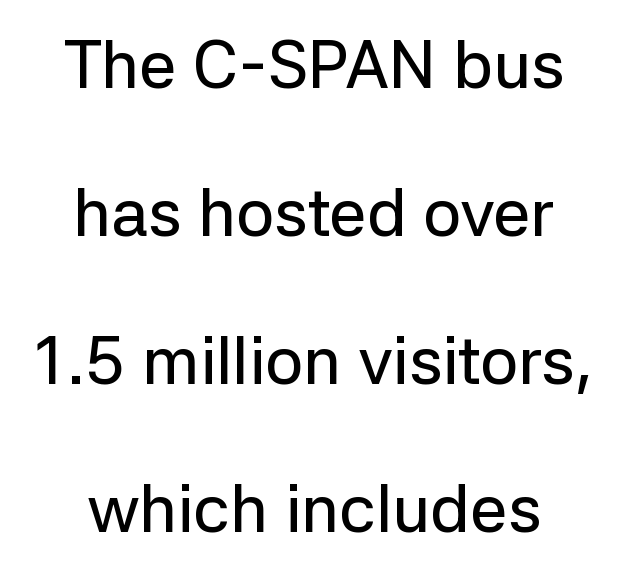
{"serif": "no", "italic": "no", "width": "normal", "stroke_contrast": "low", "x_height": "medium", "monospaced": "no", "underline": "no", "align": "center", "line_spacing": "loose", "line_spacing_ratio": 2.21, "letter_spacing": "normal", "letter_spacing_em": 0.0, "glyph_px": 67}
